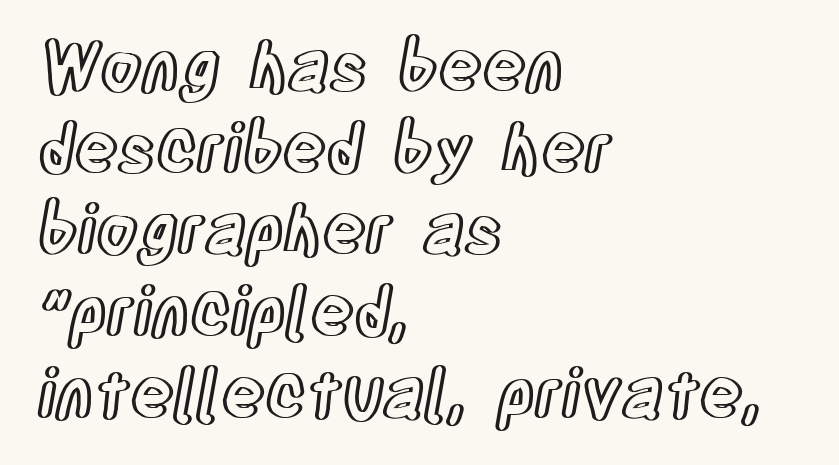
Plain, unruled lines of type. Line starts are locked; line ends wander. Character widths vary here, with narrow letters taking less room than wide ones. Each word holds together tightly as a unit, with standard inter-letter gaps.
